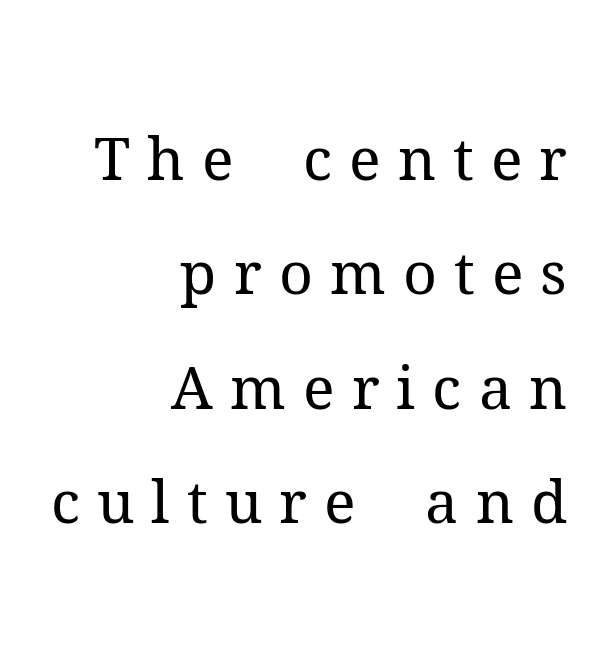
{"serif": "yes", "italic": "no", "bold": "no", "weight": "regular", "width": "normal", "stroke_contrast": "medium", "x_height": "medium", "monospaced": "no", "underline": "no", "align": "right", "line_spacing": "loose", "line_spacing_ratio": 1.94, "letter_spacing": "wide", "letter_spacing_em": 0.29, "glyph_px": 59}
